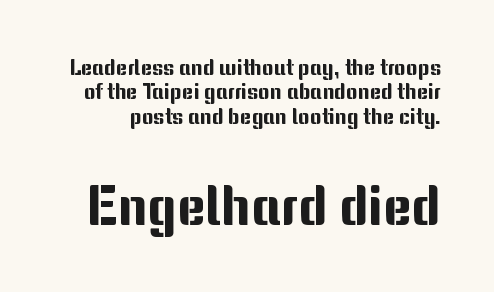
{"serif": "no", "italic": "no", "width": "normal", "stroke_contrast": "medium", "x_height": "medium", "monospaced": "no", "underline": "no", "line_spacing": "tight", "line_spacing_ratio": 1.11, "letter_spacing": "normal", "letter_spacing_em": 0.0, "larger_block": "second", "size_ratio": 2.5, "glyph_px": 55}
